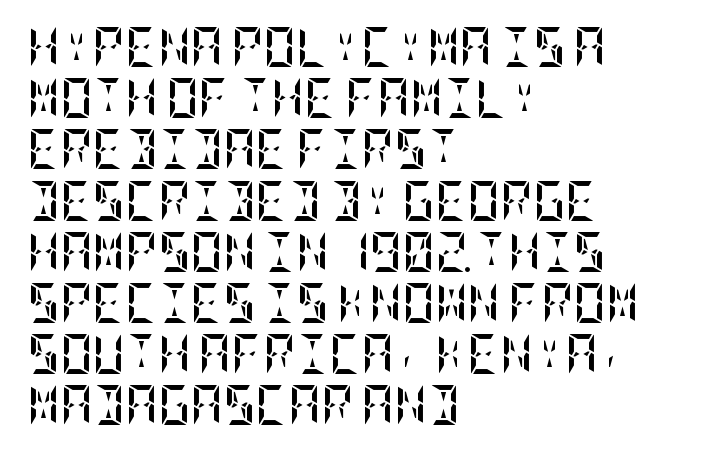
The image shows 40 px semibold, condensed type, upright; set left-aligned, normal line spacing (1.28x), normal letter spacing, not underlined; low stroke contrast and a large x-height.
